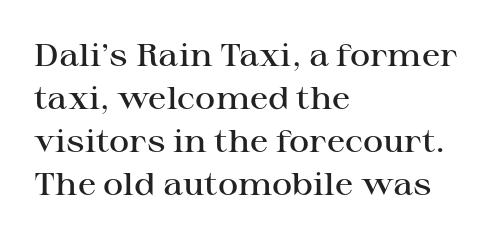
Letters rest on an invisible, unmarked baseline. Characters follow at the spacing the type designer built in. Does the leading feel generous? No, just average. The face used here is a semibold: visibly heavier than regular, lighter than bold. The rendering uses natural spacing where letterforms have individual widths.
